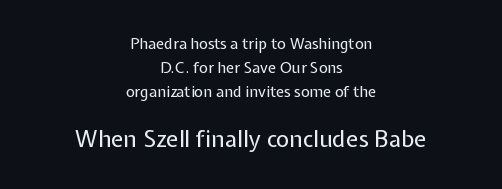
The image shows 23 px text type, upright; set centered, normal line spacing (1.6x), normal letter spacing, not underlined; the second (bottom) block is 1.53x larger.
